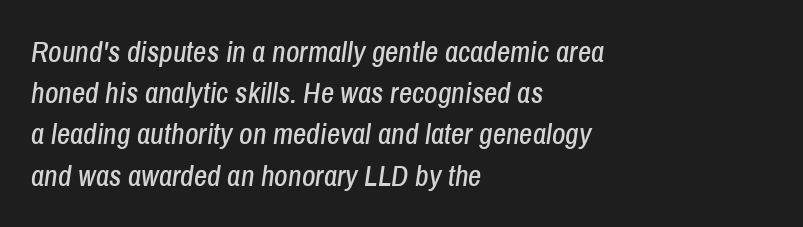
{"italic": "yes", "lean": "right", "slant_degrees": 8, "width": "condensed", "stroke_contrast": "low", "x_height": "medium", "monospaced": "no", "underline": "no", "align": "left", "line_spacing": "normal", "line_spacing_ratio": 1.42, "letter_spacing": "normal", "letter_spacing_em": 0.0, "glyph_px": 29}
